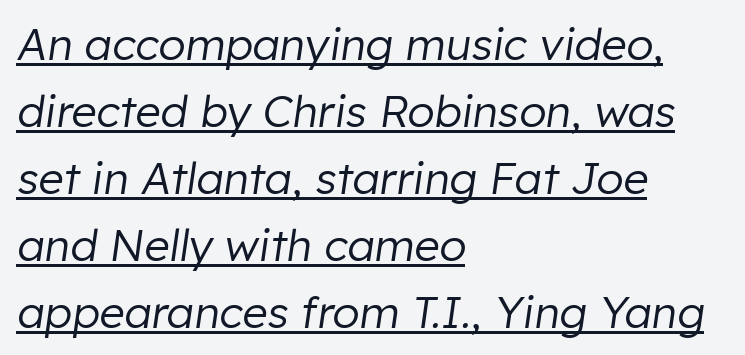
The image shows 44 px regular-weight type, italic (leaning right); set left-aligned, normal line spacing (1.52x), normal letter spacing, underlined; low stroke contrast and a medium x-height.
